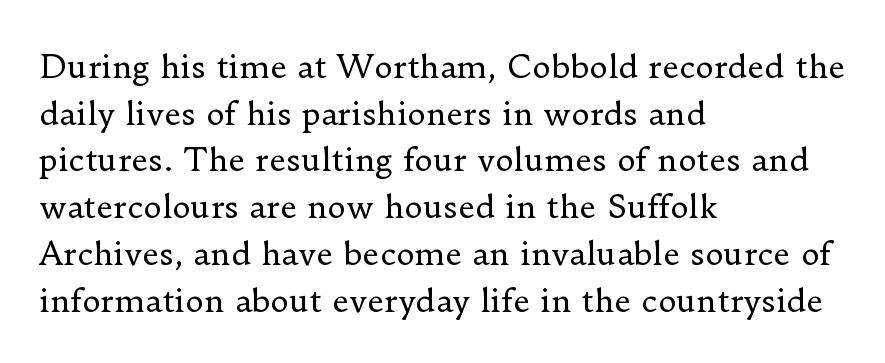
The image shows 32 px regular-weight serif type, upright; set left-aligned, normal line spacing (1.46x), normal letter spacing, not underlined; low stroke contrast and a small x-height.
